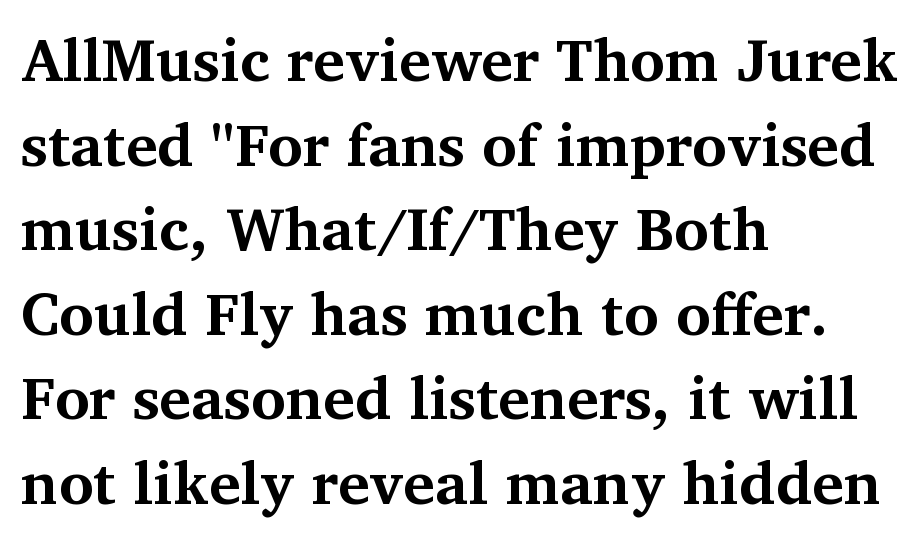
If you measured baseline to baseline, you'd find a middling distance. Characters follow at the spacing the type designer built in. Does the copy run flush right? No — it runs flush left. Underlining? Definitely not there. Here the designer chose a conventional face with non-uniform glyph widths.
